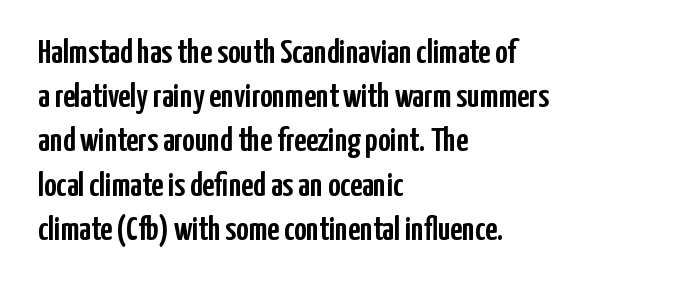
{"serif": "no", "italic": "no", "width": "condensed", "stroke_contrast": "low", "x_height": "medium", "monospaced": "no", "underline": "no", "align": "left", "line_spacing": "normal", "line_spacing_ratio": 1.3, "letter_spacing": "normal", "letter_spacing_em": 0.0, "glyph_px": 34}
